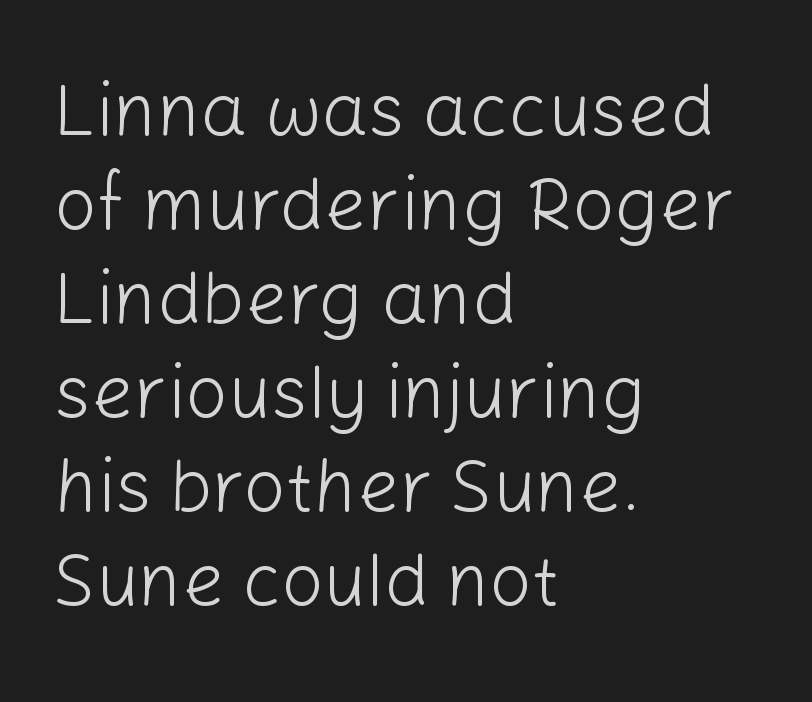
A classic flush-left, rag-right setting is used for this passage. The face used here is rendered with its standard letterfit. Compared with typical paragraphs, the rows here are spaced about the same. A typesetter would call this proportional, since set widths differ per character.
